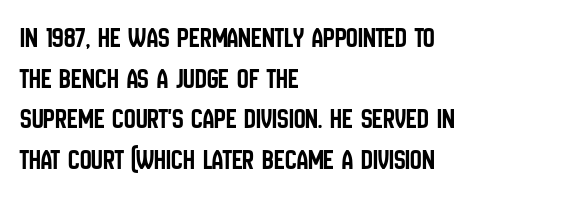
Q: Is the text italic (slanted)? A: No, it is upright.
Q: Is the typeface a serif or a sans-serif typeface? A: Sans-serif.
Q: Is the text underlined? A: No.
Q: How is the paragraph aligned? A: Left-aligned.
Q: Is the spacing between letters normal or unusually wide? A: Normal.
Q: Is the spacing between lines tight, normal or loose? A: Normal.
Q: Width (condensed, normal, or wide)? A: Condensed.
Q: Stroke contrast? A: Low.
Q: x-height? A: Large.
Q: Monospaced? A: No.
